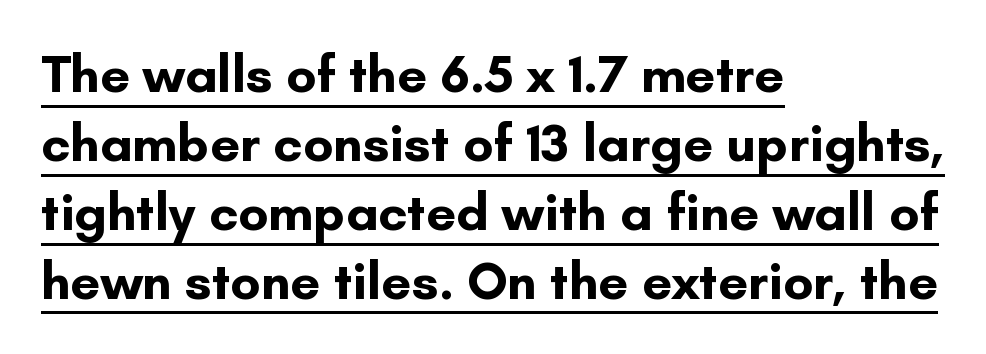
The passage shown is emphatically bold. You can tell it's not italic because the verticals are truly vertical. Is this a fixed-width face? No — the glyphs have proportional, varying widths. Quick note: interline space is typical. The paragraph has a hard left edge and a soft right edge. The passage shown has conventional tracking throughout.
